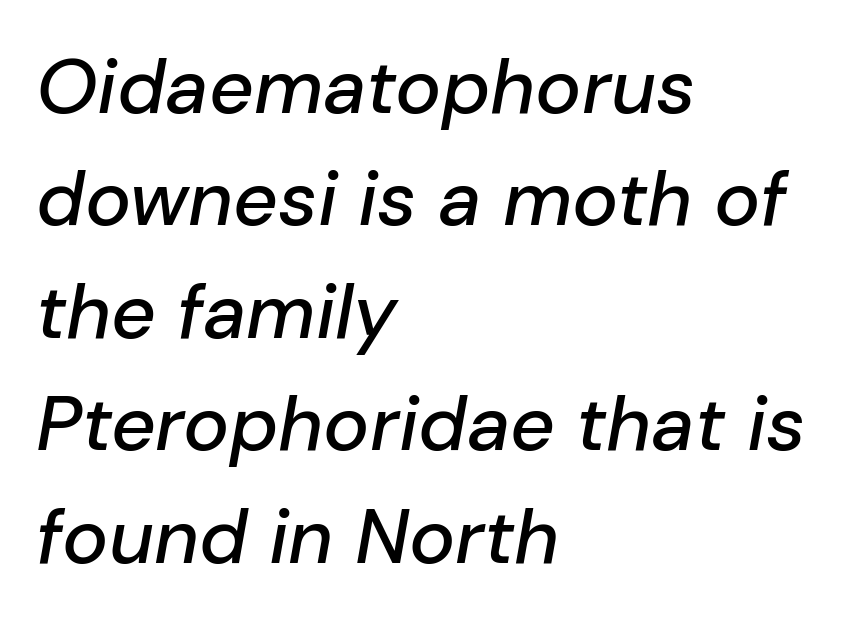
{"italic": "yes", "lean": "right", "slant_degrees": 10, "width": "normal", "stroke_contrast": "low", "x_height": "medium", "monospaced": "no", "underline": "no", "align": "left", "line_spacing": "normal", "line_spacing_ratio": 1.46, "letter_spacing": "normal", "letter_spacing_em": 0.0, "glyph_px": 77}
